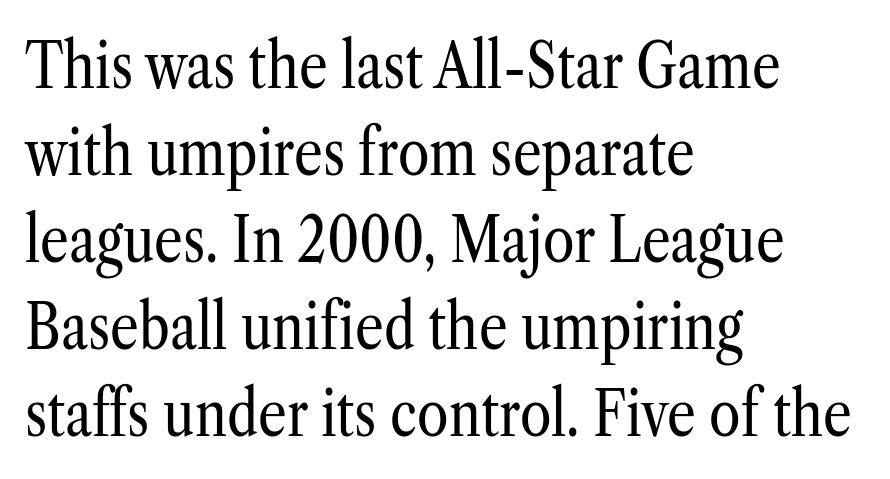
{"serif": "yes", "italic": "no", "bold": "no", "weight": "regular", "width": "condensed", "stroke_contrast": "low", "x_height": "medium", "monospaced": "no", "underline": "no", "align": "left", "line_spacing": "normal", "line_spacing_ratio": 1.36, "letter_spacing": "normal", "letter_spacing_em": 0.0, "glyph_px": 64}
